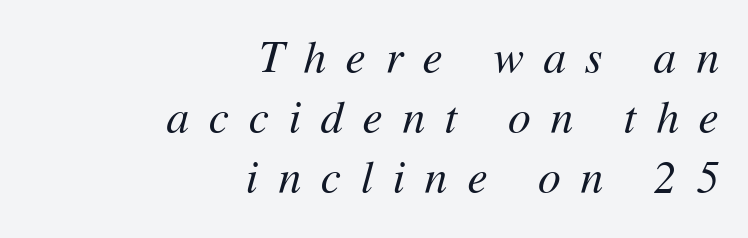
The image shows 45 px regular-weight type, italic (leaning right); set right-aligned, normal line spacing (1.33x), unusually wide letter spacing (+0.44 em), not underlined; medium stroke contrast and a medium x-height.
